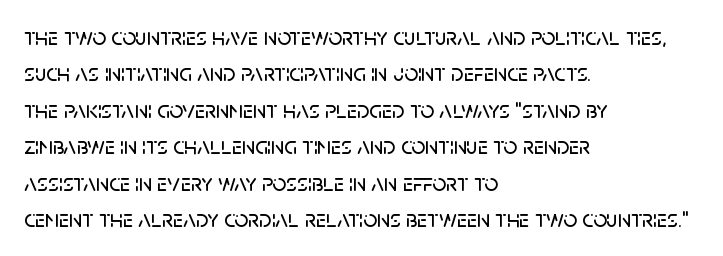
A normal amount of white space separates one row of letters from the next. Is there any slant? The stems are plumb. Nobody touched the tracking dial on this one. Quick note: underline off.
